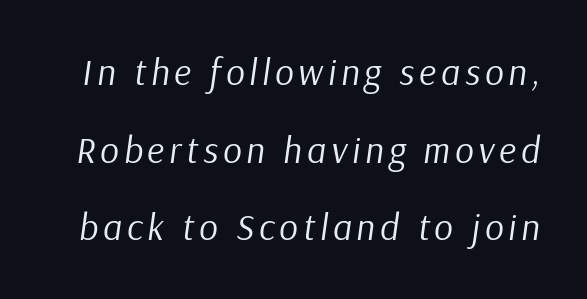
Q: Is the text bold? A: No.
Q: Is the text italic (slanted)? A: Yes, it leans right by about 9 degrees.
Q: Is the text underlined? A: No.
Q: Is the spacing between lines tight, normal or loose? A: Loose.
Q: Width (condensed, normal, or wide)? A: Normal.
Q: Stroke contrast? A: Low.
Q: x-height? A: Medium.
Q: Monospaced? A: No.
